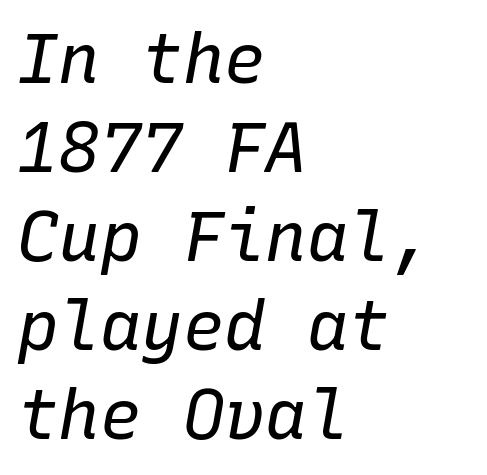
Q: Is the text bold? A: No.
Q: Is the text italic (slanted)? A: Yes, it leans right by about 10 degrees.
Q: Is the text underlined? A: No.
Q: How is the paragraph aligned? A: Left-aligned.
Q: Is the spacing between letters normal or unusually wide? A: Normal.
Q: Is the spacing between lines tight, normal or loose? A: Normal.
Q: Width (condensed, normal, or wide)? A: Normal.
Q: Stroke contrast? A: Low.
Q: x-height? A: Medium.
Q: Monospaced? A: Yes.
